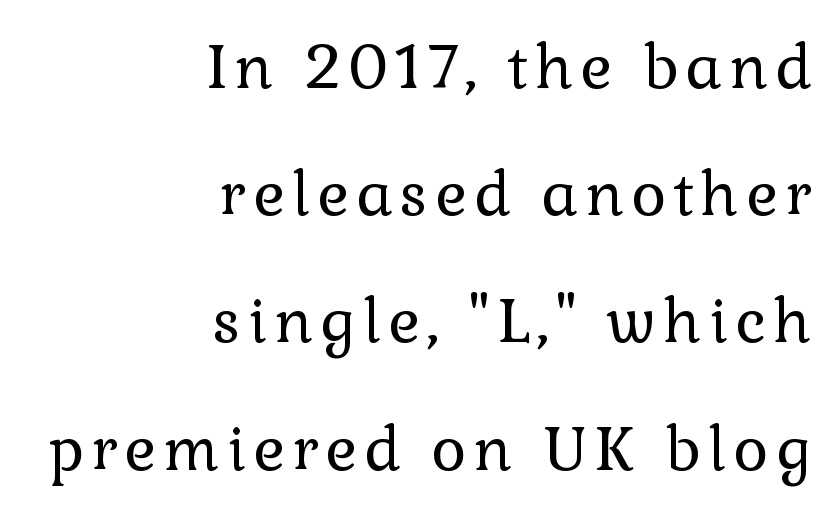
Examine the stroke ends and you'll spot serifs. The passage shown is not underscored anywhere. The rag falls on the left side of this text block. Stems and bowls with no extra thickness — not bold. The typography opts for an upright posture over an oblique one.
